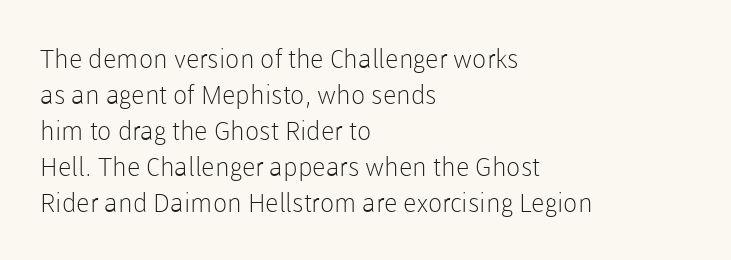
{"italic": "no", "bold": "no", "underline": "no", "align": "left", "line_spacing": "normal", "line_spacing_ratio": 1.38, "letter_spacing": "normal", "letter_spacing_em": 0.0, "glyph_px": 26}
